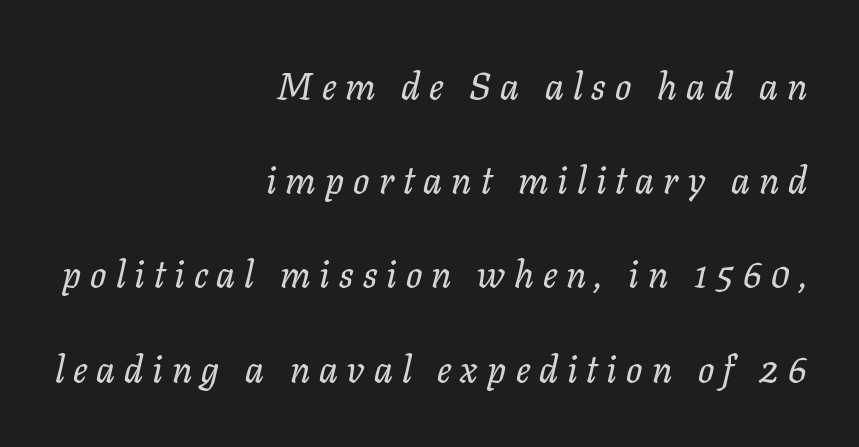
The image shows 38 px serif type, italic (leaning right); set right-aligned, loose line spacing (2.48x), unusually wide letter spacing (+0.24 em), not underlined; low stroke contrast and a medium x-height.
